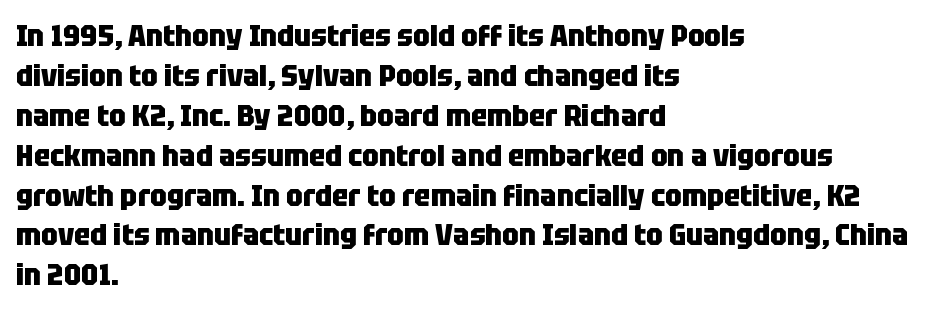
Q: Is the text bold? A: Yes.
Q: Is the text italic (slanted)? A: No, it is upright.
Q: Is the typeface a serif or a sans-serif typeface? A: Sans-serif.
Q: Is the text underlined? A: No.
Q: How is the paragraph aligned? A: Left-aligned.
Q: Is the spacing between letters normal or unusually wide? A: Normal.
Q: Is the spacing between lines tight, normal or loose? A: Normal.
Q: Width (condensed, normal, or wide)? A: Condensed.
Q: Stroke contrast? A: Low.
Q: x-height? A: Large.
Q: Monospaced? A: No.
